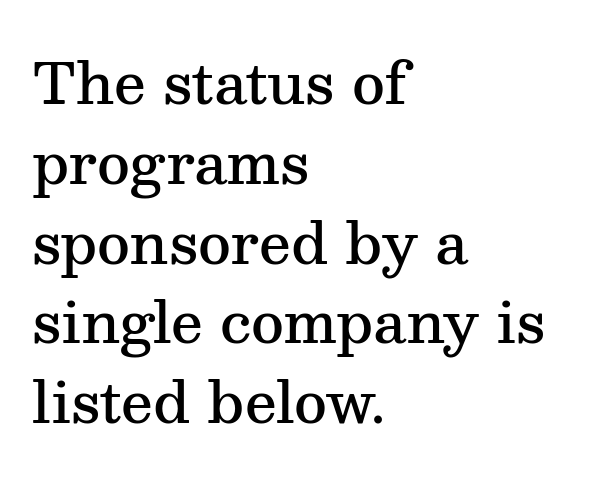
{"serif": "yes", "italic": "no", "bold": "semi", "weight": "semibold", "width": "normal", "stroke_contrast": "medium", "x_height": "medium", "monospaced": "no", "underline": "no", "align": "left", "line_spacing": "normal", "line_spacing_ratio": 1.4, "letter_spacing": "normal", "letter_spacing_em": 0.0, "glyph_px": 57}
